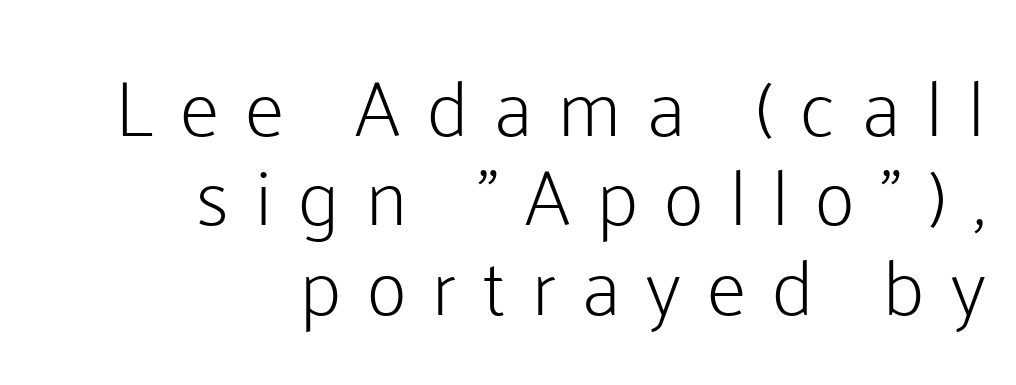
The image shows 79 px light sans-serif type, upright; set right-aligned, tight line spacing (1.13x), unusually wide letter spacing (+0.33 em), not underlined; low stroke contrast and a medium x-height.
